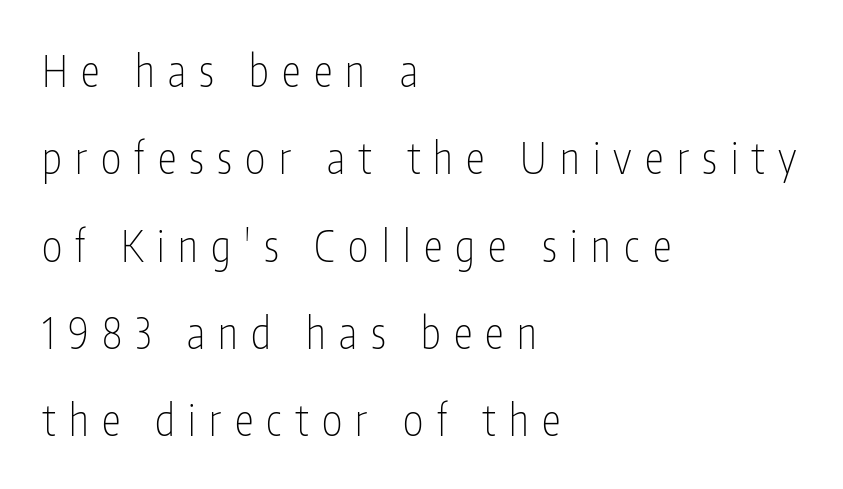
The specimen omits any rule beneath the text block's lines. Designer's note — italics off, roman on. Display-style spreading of the glyphs; the letterfit is very open. Spacing verdict: proportional, widths tailored to each character.
